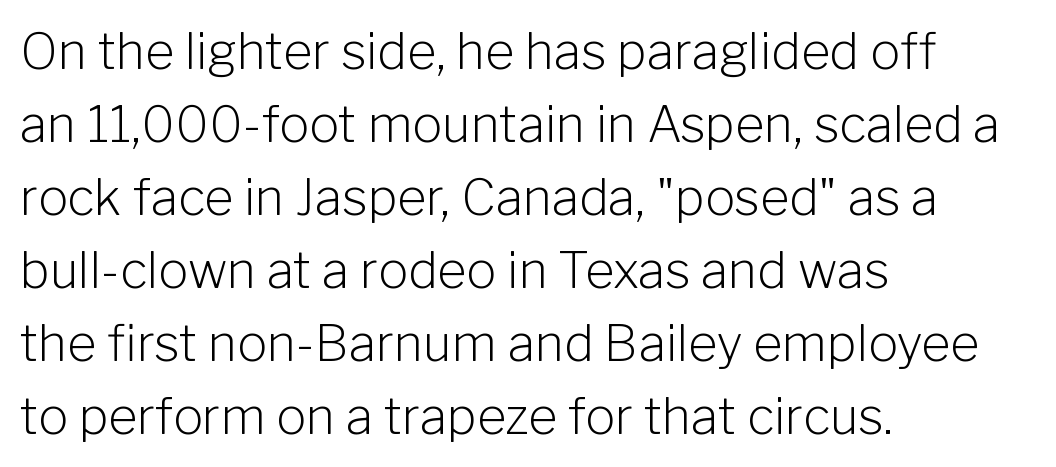
The image shows 50 px light sans-serif type, upright; set left-aligned, normal line spacing (1.46x), normal letter spacing, not underlined; low stroke contrast and a medium x-height.
